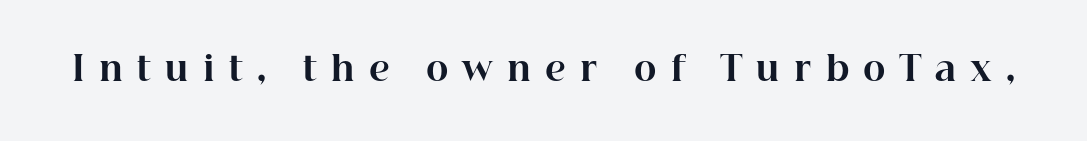
Upright lettering throughout. On the weight axis this lands at bold, roughly 700. Glyph-to-glyph distance is far greater than everyday printed text. Has an underline been added? It has not. Little horizontal feet cap the strokes, marking this as serif type. Here the designer chose a conventional face with non-uniform glyph widths.
